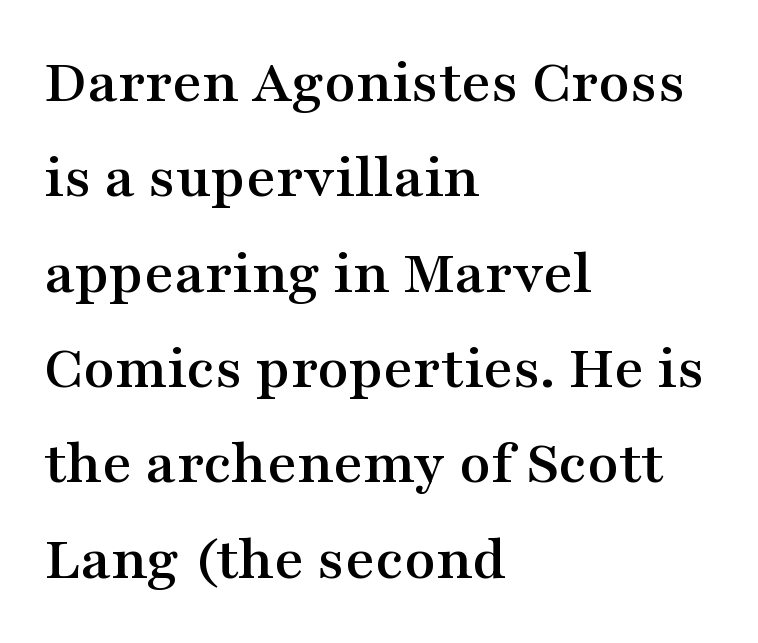
Q: Is the text italic (slanted)? A: No, it is upright.
Q: Is the typeface a serif or a sans-serif typeface? A: Serif.
Q: Is the text underlined? A: No.
Q: How is the paragraph aligned? A: Left-aligned.
Q: Is the spacing between letters normal or unusually wide? A: Normal.
Q: Is the spacing between lines tight, normal or loose? A: Normal.
Q: Width (condensed, normal, or wide)? A: Wide.
Q: Stroke contrast? A: Medium.
Q: x-height? A: Medium.
Q: Monospaced? A: No.
